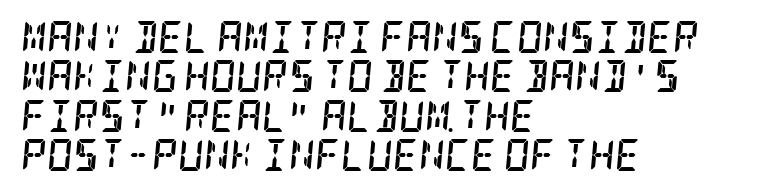
The image shows 32 px semibold, condensed serif type, italic (leaning right); set left-aligned, line spacing 1.23x, normal letter spacing, not underlined; low stroke contrast and a large x-height.
